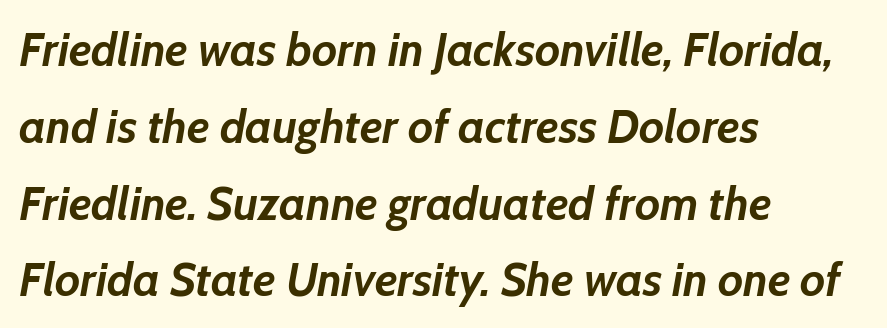
Q: Is the text bold? A: Yes.
Q: Is the text italic (slanted)? A: Yes, it leans right by about 10 degrees.
Q: Is the text underlined? A: No.
Q: How is the paragraph aligned? A: Left-aligned.
Q: Is the spacing between letters normal or unusually wide? A: Normal.
Q: Is the spacing between lines tight, normal or loose? A: Normal.
Q: Width (condensed, normal, or wide)? A: Normal.
Q: Stroke contrast? A: Low.
Q: x-height? A: Medium.
Q: Monospaced? A: No.
